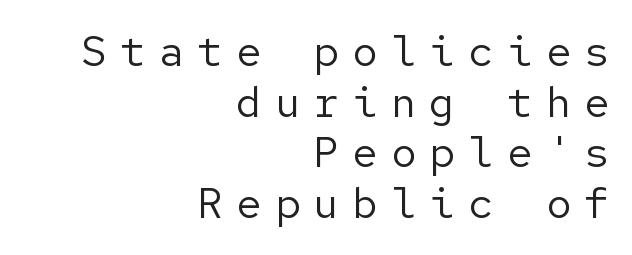
The image shows 43 px regular-weight sans-serif type, upright; set right-aligned, line spacing 1.18x, unusually wide letter spacing (+0.3 em), not underlined; low stroke contrast and a medium x-height.
